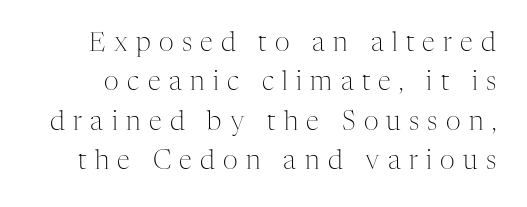
The image shows 26 px text type, upright; set normal line spacing (1.51x), unusually wide letter spacing (+0.32 em), not underlined.
